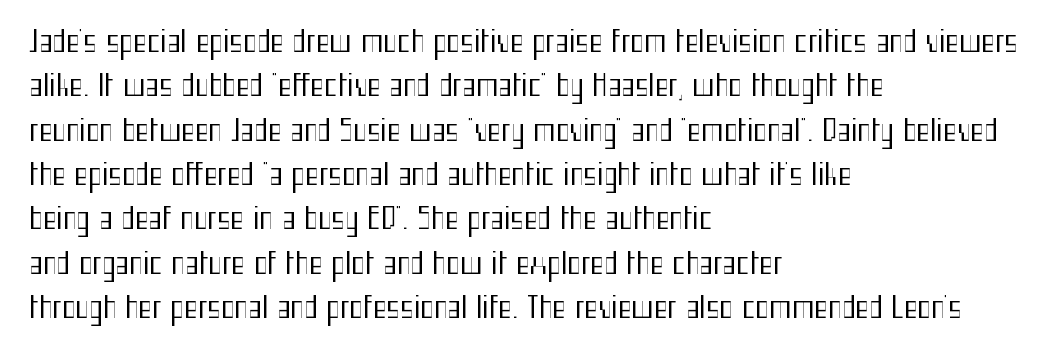
Q: Is the text bold? A: No.
Q: Is the text italic (slanted)? A: No, it is upright.
Q: Is the typeface a serif or a sans-serif typeface? A: Sans-serif.
Q: Is the text underlined? A: No.
Q: How is the paragraph aligned? A: Left-aligned.
Q: Is the spacing between letters normal or unusually wide? A: Normal.
Q: Is the spacing between lines tight, normal or loose? A: Normal.
Q: Width (condensed, normal, or wide)? A: Condensed.
Q: Stroke contrast? A: Medium.
Q: x-height? A: Medium.
Q: Monospaced? A: No.
